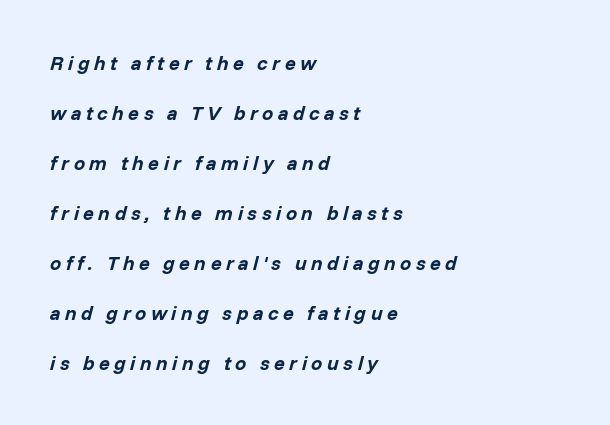
{"italic": "yes", "lean": "right", "slant_degrees": 14, "bold": "yes", "underline": "no", "align": "left", "line_spacing": "loose", "line_spacing_ratio": 2.5, "letter_spacing": "wide", "letter_spacing_em": 0.22, "glyph_px": 20}
